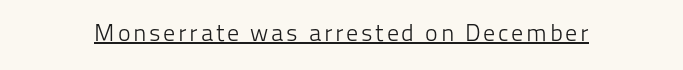
Q: Is the text bold? A: No.
Q: Is the text italic (slanted)? A: No, it is upright.
Q: Is the text underlined? A: Yes.
